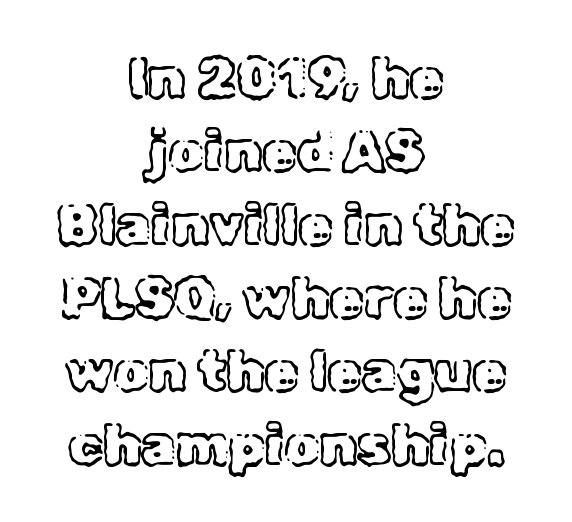
{"italic": "no", "width": "normal", "x_height": "medium", "monospaced": "no", "underline": "no", "align": "center", "line_spacing": "normal", "line_spacing_ratio": 1.31, "letter_spacing": "normal", "letter_spacing_em": 0.0, "glyph_px": 56}
